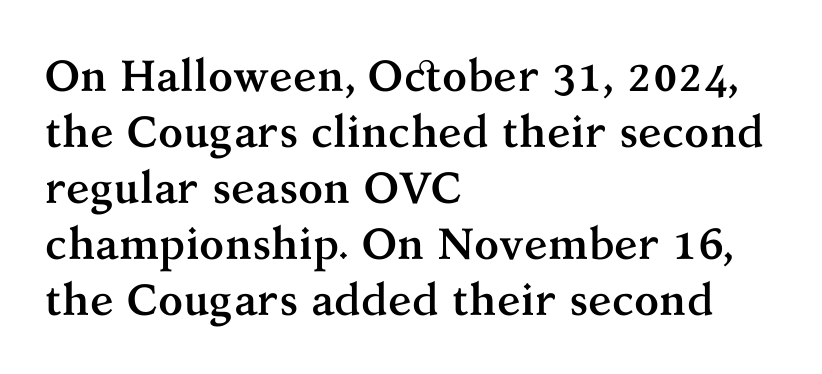
{"serif": "yes", "italic": "no", "bold": "yes", "weight": "semibold", "width": "normal", "stroke_contrast": "medium", "x_height": "medium", "monospaced": "no", "underline": "no", "align": "left", "line_spacing": "normal", "line_spacing_ratio": 1.27, "letter_spacing": "normal", "letter_spacing_em": 0.0, "glyph_px": 44}
